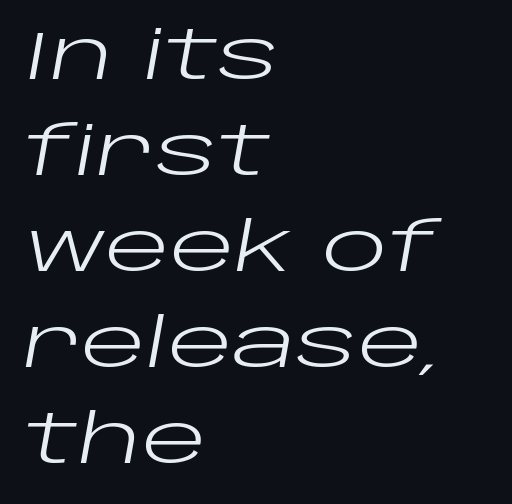
Q: Is the text bold? A: No.
Q: Is the text italic (slanted)? A: Yes, it leans right by about 10 degrees.
Q: Is the text underlined? A: No.
Q: How is the paragraph aligned? A: Left-aligned.
Q: Is the spacing between letters normal or unusually wide? A: Normal.
Q: Is the spacing between lines tight, normal or loose? A: Normal.
Q: Width (condensed, normal, or wide)? A: Wide.
Q: Stroke contrast? A: Low.
Q: x-height? A: Large.
Q: Monospaced? A: No.
